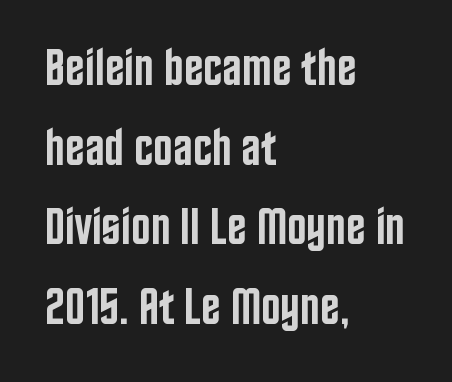
{"serif": "no", "italic": "no", "bold": "semi", "weight": "semibold", "width": "condensed", "stroke_contrast": "low", "x_height": "large", "monospaced": "no", "underline": "no", "align": "left", "line_spacing": "normal", "line_spacing_ratio": 1.53, "letter_spacing": "normal", "letter_spacing_em": 0.0, "glyph_px": 52}
